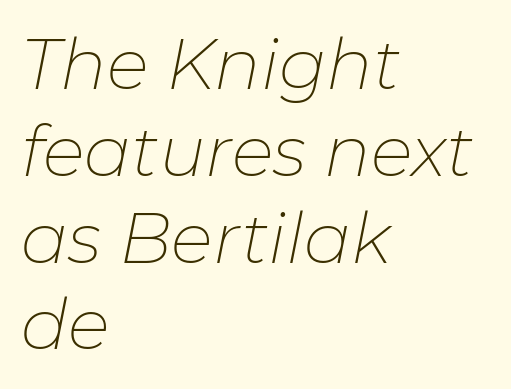
{"italic": "yes", "lean": "right", "slant_degrees": 11, "bold": "no", "weight": "thin", "width": "normal", "stroke_contrast": "low", "x_height": "medium", "monospaced": "no", "underline": "no", "align": "left", "line_spacing_ratio": 1.24, "letter_spacing": "normal", "letter_spacing_em": 0.0, "glyph_px": 70}
